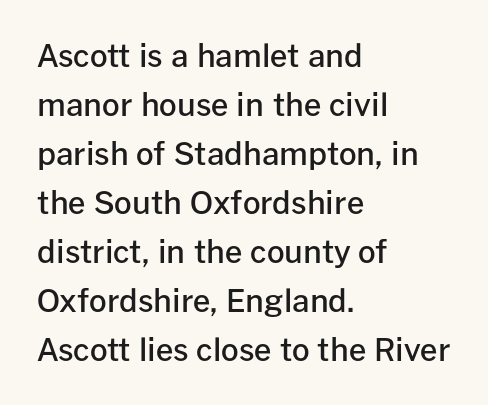
The image shows 31 px semibold sans-serif type, upright; set left-aligned, normal line spacing (1.58x), normal letter spacing, not underlined; low stroke contrast and a medium x-height.
